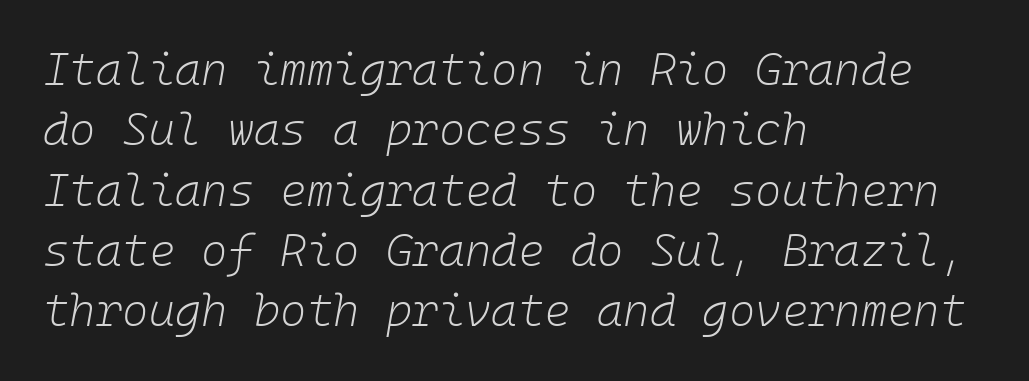
{"italic": "yes", "lean": "right", "slant_degrees": 10, "bold": "no", "weight": "light", "width": "normal", "stroke_contrast": "low", "x_height": "medium", "monospaced": "yes", "underline": "no", "align": "left", "line_spacing": "normal", "line_spacing_ratio": 1.34, "letter_spacing": "normal", "letter_spacing_em": 0.0, "glyph_px": 45}
